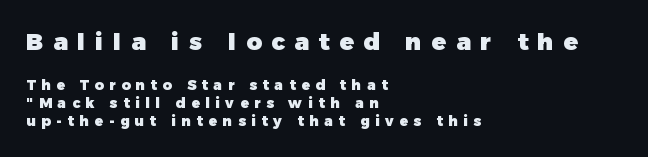
The image shows 24 px bold type, upright; set left-aligned, normal line spacing (1.29x), unusually wide letter spacing (+0.4 em), not underlined; the first (top) block is 1.71x larger.
